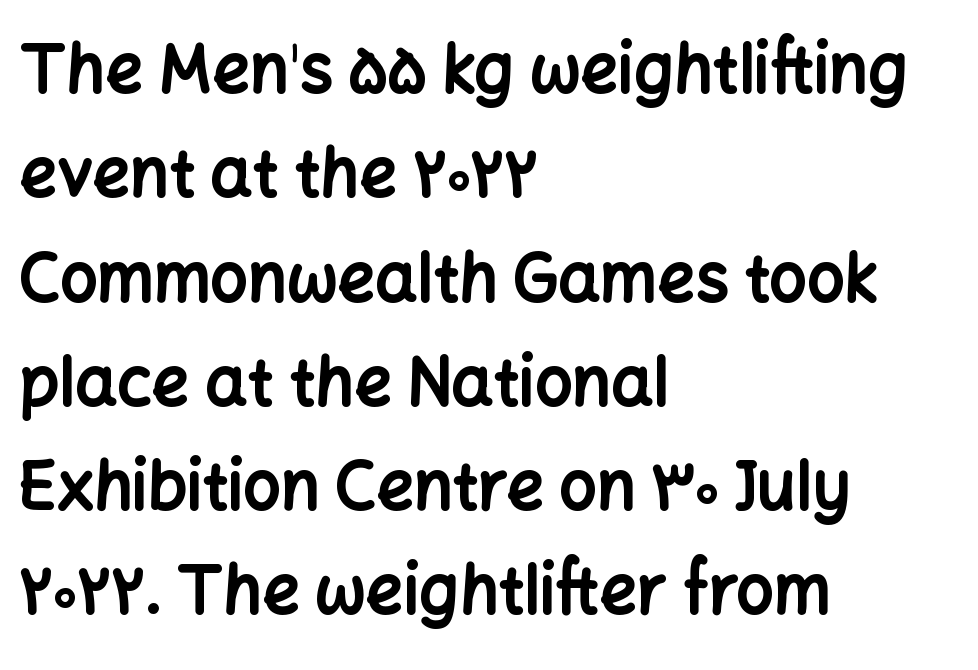
The face used here is proportionally spaced, like ordinary book or web type. Grotesque or geometric, the face here clearly has no serifs. The rows are spaced the way most documents space them. Ordinary non-slanted type is in use. The line texture is even and compact thanks to regular tracking. Any mark beneath the type? The region is blank.
